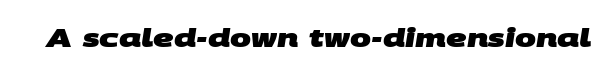
Q: Is the text bold? A: Yes.
Q: Is the text underlined? A: No.
Q: Is the spacing between letters normal or unusually wide? A: Normal.
